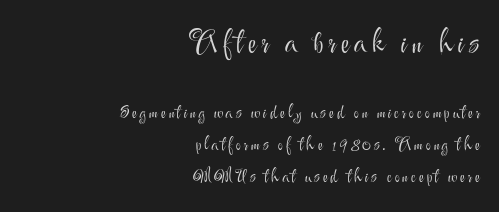
{"serif": "no", "bold": "no", "weight": "light", "width": "normal", "stroke_contrast": "medium", "x_height": "small", "monospaced": "no", "underline": "no", "align": "right", "line_spacing_ratio": 1.87, "larger_block": "first", "size_ratio": 1.76, "glyph_px": 30}
